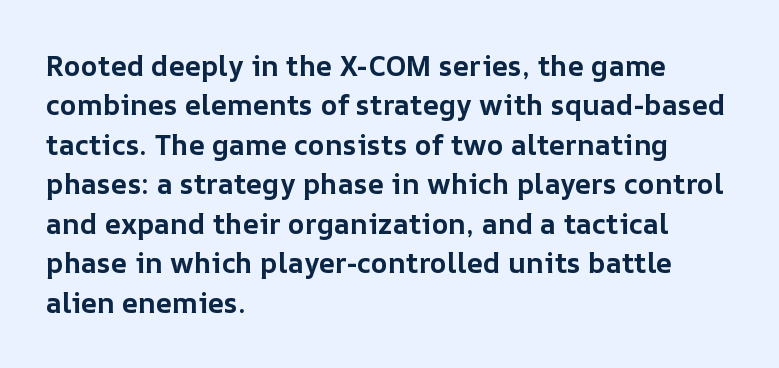
The image shows 28 px bold type, upright; set left-aligned, normal line spacing (1.41x), normal letter spacing, not underlined; low stroke contrast and a medium x-height.
